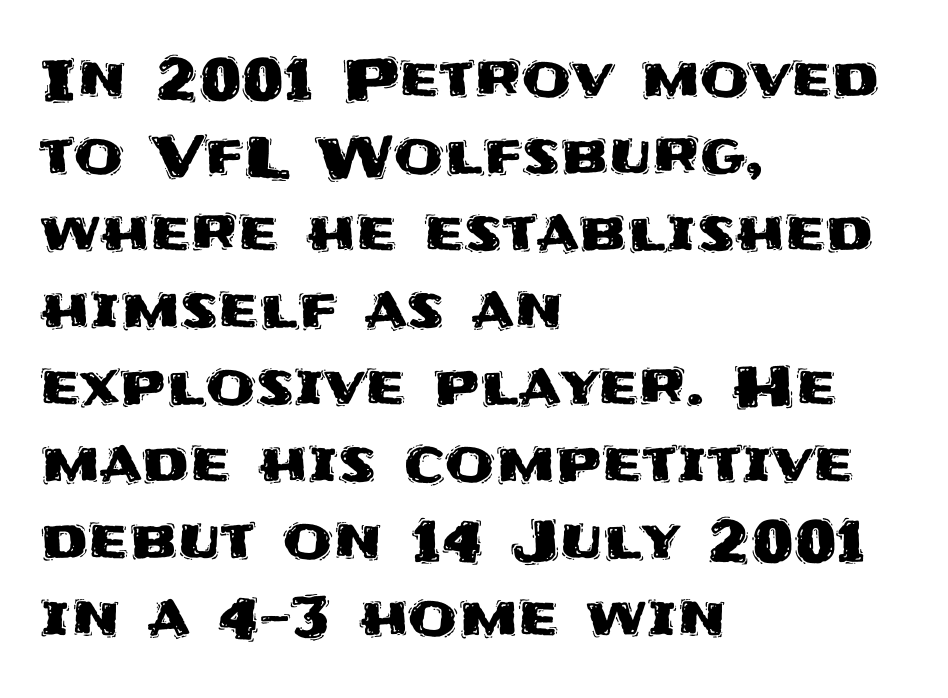
{"serif": "no", "italic": "no", "width": "normal", "stroke_contrast": "medium", "x_height": "large", "monospaced": "no", "underline": "no", "align": "left", "line_spacing": "normal", "line_spacing_ratio": 1.35, "letter_spacing": "normal", "letter_spacing_em": 0.0, "glyph_px": 57}
